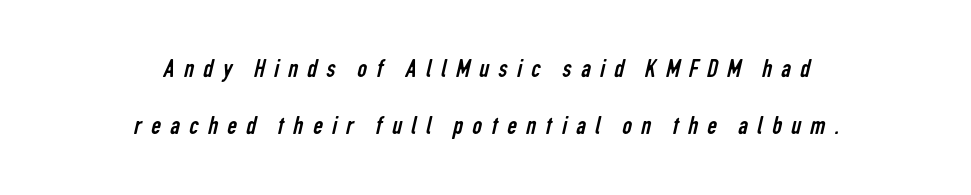
{"bold": "no", "underline": "no", "align": "center", "line_spacing": "loose", "line_spacing_ratio": 2.1, "letter_spacing": "wide", "letter_spacing_em": 0.35, "glyph_px": 27}
